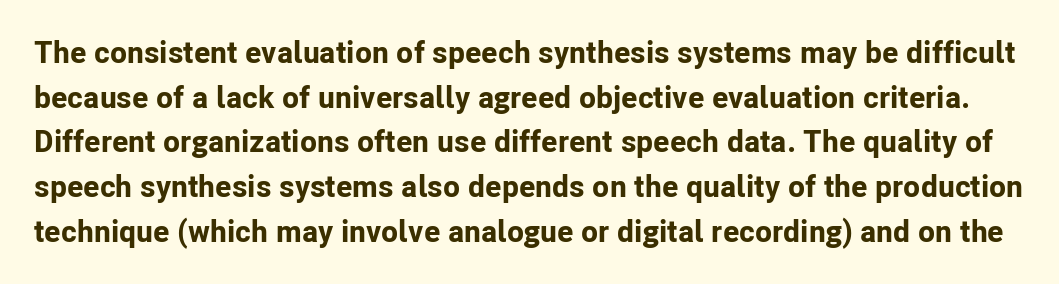
{"serif": "no", "italic": "no", "bold": "yes", "weight": "bold", "width": "normal", "stroke_contrast": "low", "x_height": "medium", "monospaced": "no", "underline": "no", "line_spacing": "normal", "line_spacing_ratio": 1.44, "letter_spacing": "normal", "letter_spacing_em": 0.0, "glyph_px": 31}
